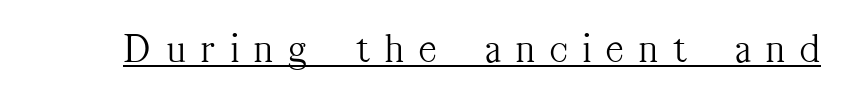
There is plenty of visible air inserted between adjacent glyphs. Italic: no, the glyphs are upright roman. The characters display serif detailing at their extremities. These characters rest on top of a visible drawn line.
